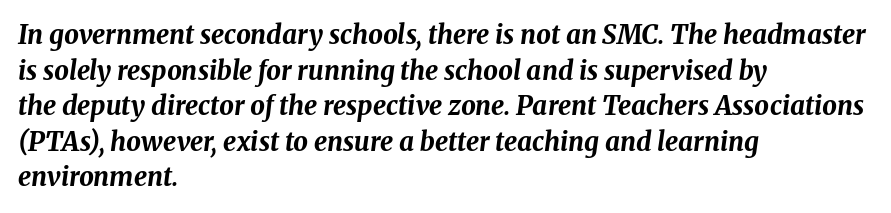
The image shows 26 px bold type, italic (leaning right); set left-aligned, normal line spacing (1.37x), normal letter spacing, not underlined.
